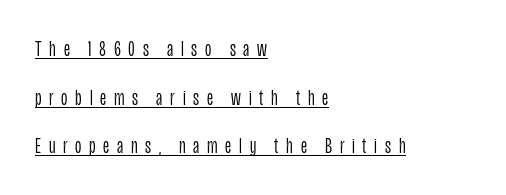
Interline gaps are noticeably wide in this sample. Does the lettering tilt? It doesn't — this is upright. Underline: present. The characters are drawn with everyday or finer stroke widths. Does the copy run flush right? No — it runs flush left.
